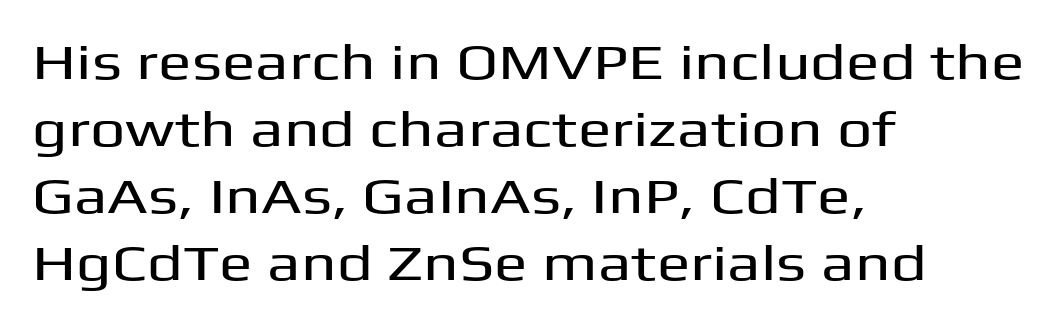
The image shows 50 px wide sans-serif type, upright; set left-aligned, normal line spacing (1.34x), normal letter spacing, not underlined; medium stroke contrast and a medium x-height.
